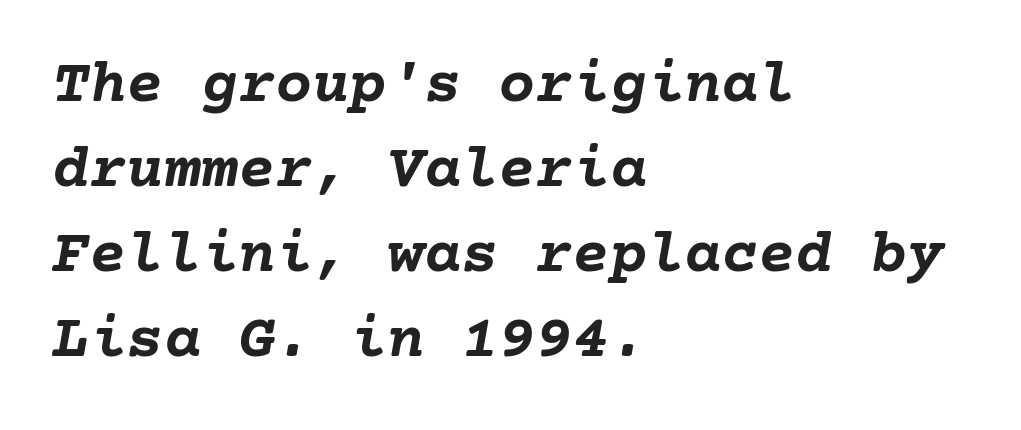
Q: Is the text bold? A: Yes.
Q: Is the text italic (slanted)? A: Yes, it leans right by about 10 degrees.
Q: Is the text underlined? A: No.
Q: How is the paragraph aligned? A: Left-aligned.
Q: Is the spacing between letters normal or unusually wide? A: Normal.
Q: Is the spacing between lines tight, normal or loose? A: Normal.
Q: Width (condensed, normal, or wide)? A: Normal.
Q: Stroke contrast? A: Low.
Q: x-height? A: Medium.
